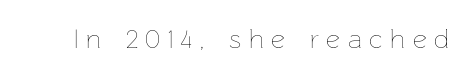
Q: Is the text bold? A: No.
Q: Is the text italic (slanted)? A: No, it is upright.
Q: Is the text underlined? A: No.
Q: Is the spacing between letters normal or unusually wide? A: Unusually wide.
